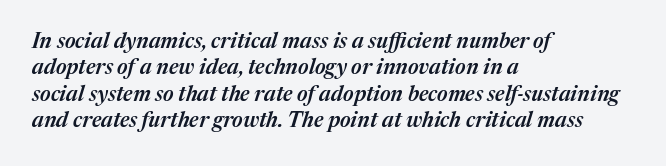
Compared with an ordinary text face, these strokes are moderately heavier — a semibold. There is no visible air inserted between adjacent glyphs. This is oblique type, the kind used for emphasis or titles. The specimen omits any rule beneath the text block's lines. In CSS terms this would be text-align: left. Each new line begins a customary step beneath the previous one.
